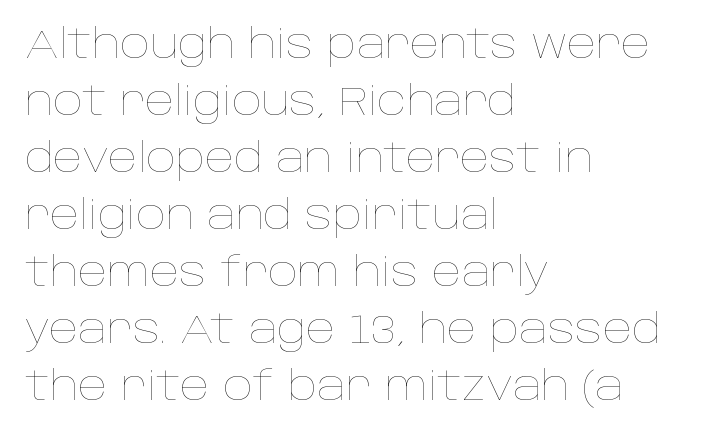
Q: Is the text bold? A: No.
Q: Is the text italic (slanted)? A: No, it is upright.
Q: Is the text underlined? A: No.
Q: How is the paragraph aligned? A: Left-aligned.
Q: Is the spacing between letters normal or unusually wide? A: Normal.
Q: Is the spacing between lines tight, normal or loose? A: Normal.
Q: Width (condensed, normal, or wide)? A: Normal.
Q: Stroke contrast? A: Low.
Q: x-height? A: Large.
Q: Monospaced? A: No.
